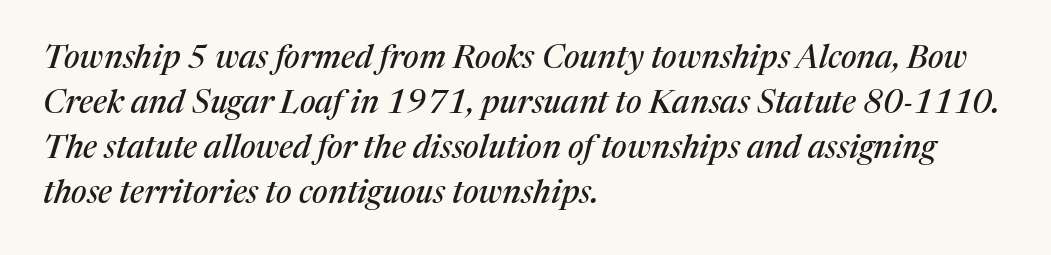
The ragged edge is on the right, which tells us the setting is flush left. A bare baseline throughout the passage. The passage shown leans; its letterforms are oblique. Short note: letters normally spaced. Character widths vary here, with narrow letters taking less room than wide ones.
